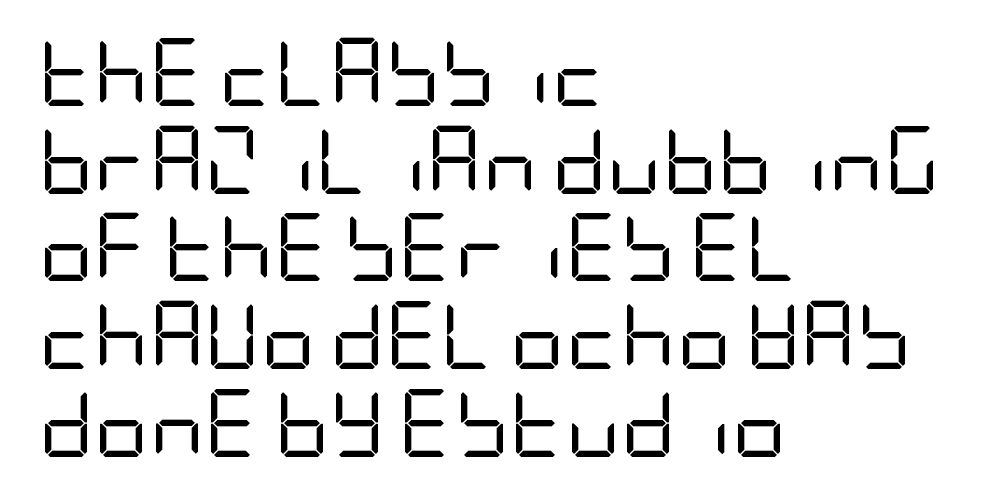
{"serif": "no", "italic": "no", "bold": "no", "weight": "regular", "width": "condensed", "stroke_contrast": "low", "x_height": "large", "underline": "no", "align": "left", "line_spacing": "normal", "line_spacing_ratio": 1.29, "letter_spacing": "normal", "letter_spacing_em": 0.0, "glyph_px": 68}
